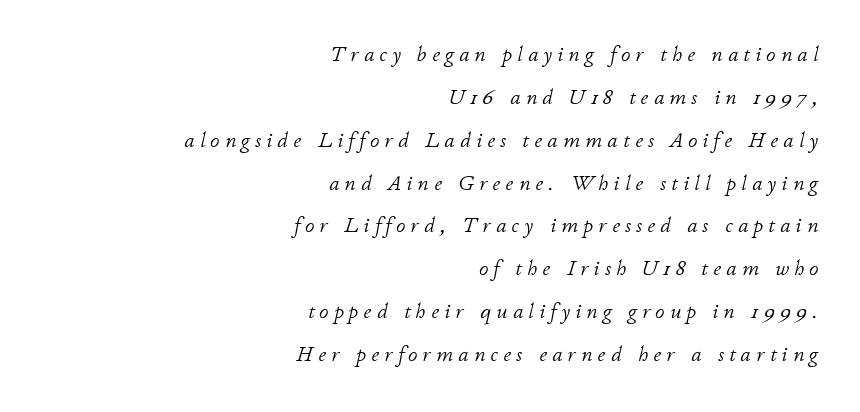
The image shows 21 px text type, italic (leaning right); set right-aligned, loose line spacing (2.04x), unusually wide letter spacing (+0.25 em), not underlined.
